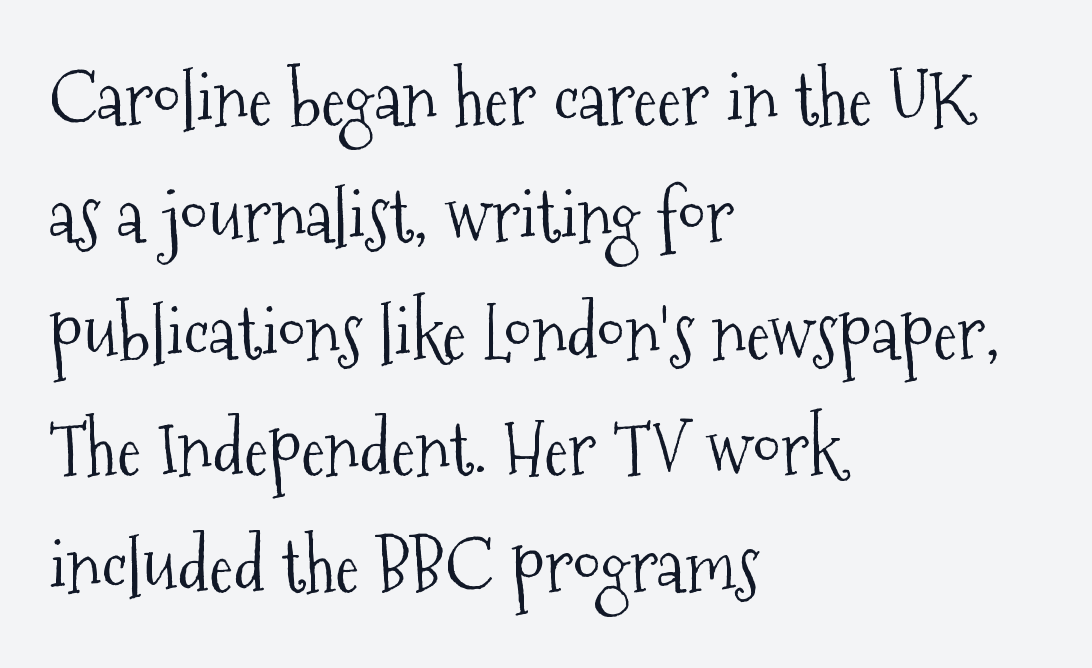
Yep, those are serifs on the letters. Style check: upright. This sample uses plain, unmodified letter spacing. Reading down the column, the eye jumps a familiar distance to each next line.
